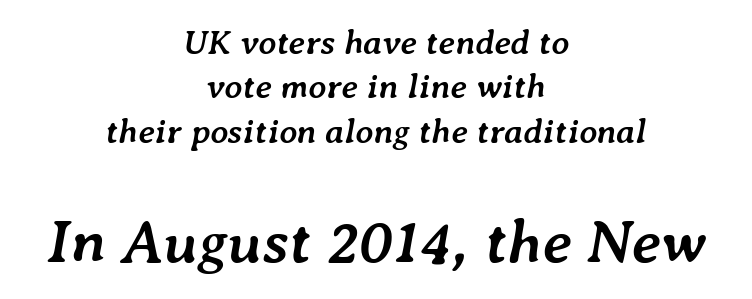
Q: Is the text bold? A: Yes.
Q: Is the text italic (slanted)? A: Yes, it leans right by about 7 degrees.
Q: Is the text underlined? A: No.
Q: How is the paragraph aligned? A: Centered.
Q: Is the spacing between letters normal or unusually wide? A: Normal.
Q: Is the spacing between lines tight, normal or loose? A: Normal.
Q: Which block of text is set in a larger size, the first (top) or the second (bottom)? A: The second (bottom) one.
Q: Width (condensed, normal, or wide)? A: Normal.
Q: Stroke contrast? A: Low.
Q: x-height? A: Medium.
Q: Monospaced? A: No.
